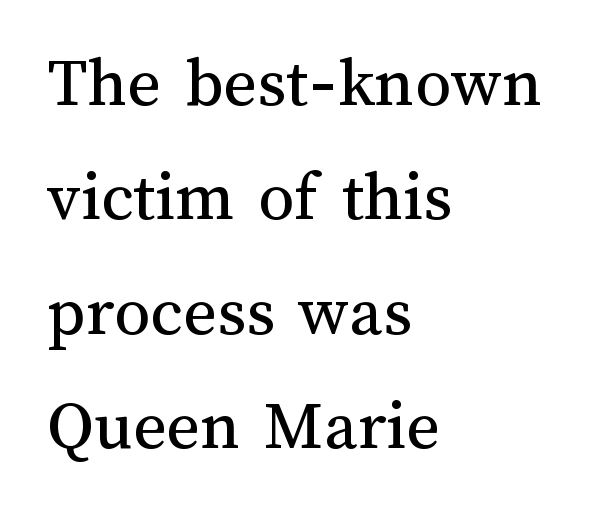
Proportional: the letters do not fall into vertical columns. Does the leading feel generous? No, just average. Which margin do the lines hug? The left one — the right edge is uneven. Nobody touched the tracking dial on this one.
